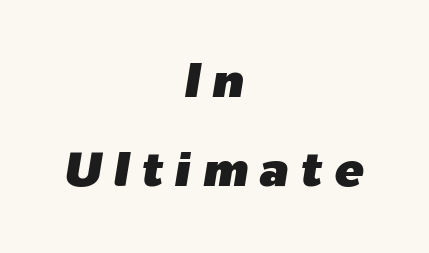
The image shows 49 px text type, italic (leaning right); set centered, line spacing 1.82x, unusually wide letter spacing (+0.24 em), not underlined; low stroke contrast and a medium x-height.
